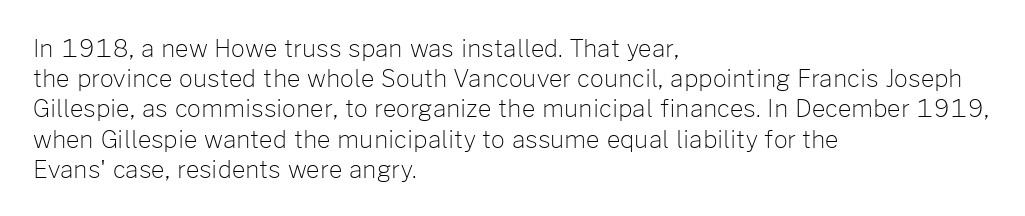
The image shows 24 px text type, upright; set left-aligned, normal line spacing (1.26x), normal letter spacing, not underlined.
